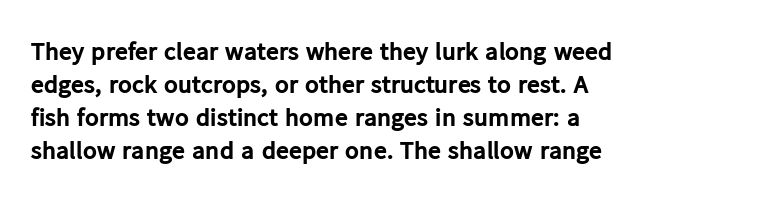
The image shows 26 px bold type, upright; set left-aligned, normal line spacing (1.27x), normal letter spacing, not underlined.
